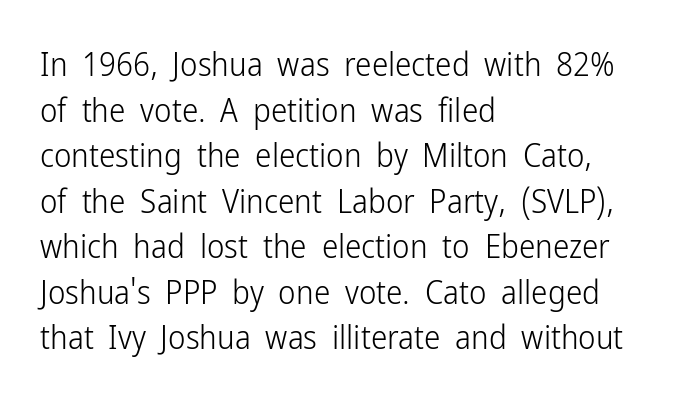
The image shows 33 px light, condensed sans-serif type, upright; set left-aligned, normal line spacing (1.38x), normal letter spacing, not underlined; low stroke contrast and a medium x-height.
